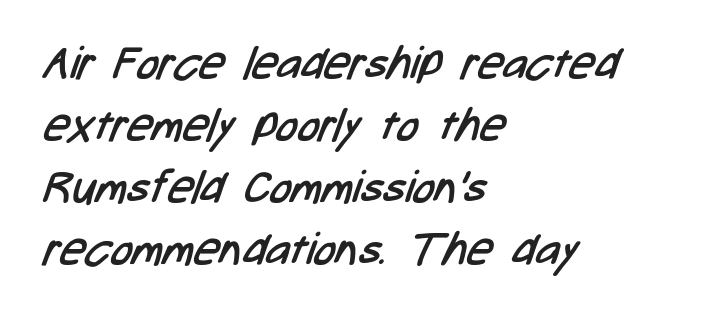
{"serif": "no", "bold": "no", "weight": "regular", "width": "condensed", "stroke_contrast": "low", "x_height": "medium", "monospaced": "no", "underline": "no", "align": "left", "line_spacing": "normal", "line_spacing_ratio": 1.38, "letter_spacing": "normal", "letter_spacing_em": 0.0, "glyph_px": 45}
